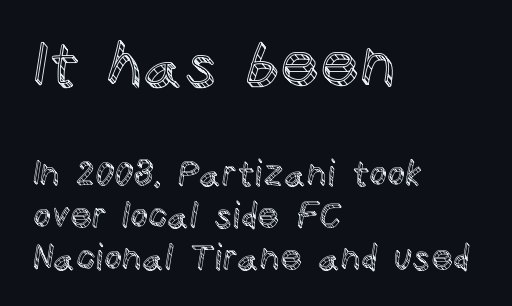
The image shows 62 px text type; set left-aligned, line spacing 1.19x, normal letter spacing, not underlined; the first (top) block is 1.77x larger; a large x-height.
